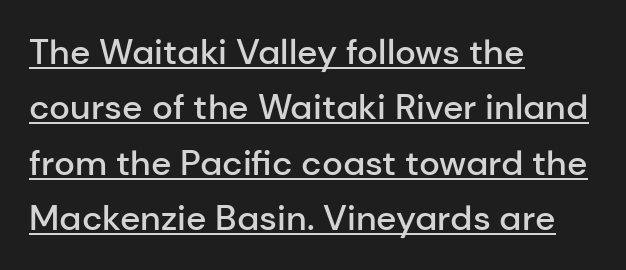
{"serif": "no", "italic": "no", "bold": "semi", "weight": "semibold", "width": "normal", "stroke_contrast": "low", "x_height": "medium", "monospaced": "no", "underline": "yes", "align": "left", "line_spacing": "normal", "line_spacing_ratio": 1.58, "letter_spacing": "normal", "letter_spacing_em": 0.0, "glyph_px": 35}
